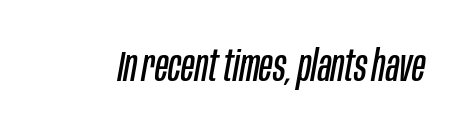
Q: Is the text bold? A: No.
Q: Is the text italic (slanted)? A: Yes, it leans right by about 10 degrees.
Q: Is the text underlined? A: No.
Q: Is the spacing between letters normal or unusually wide? A: Normal.
Q: Width (condensed, normal, or wide)? A: Condensed.
Q: Stroke contrast? A: Low.
Q: x-height? A: Large.
Q: Monospaced? A: No.
